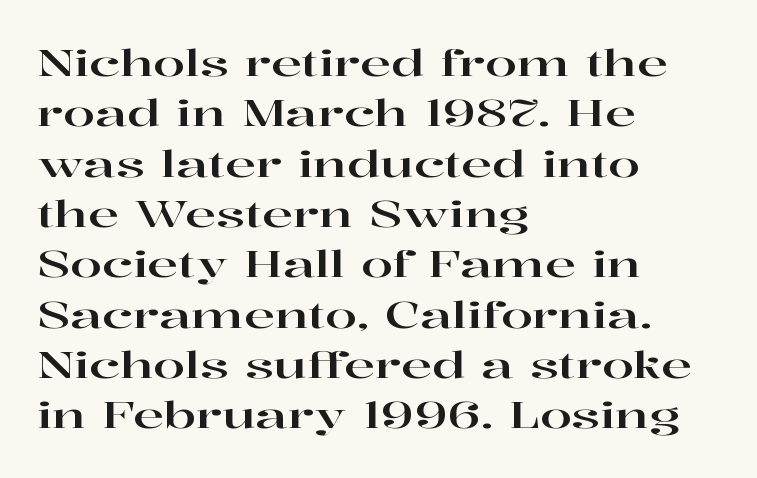
Only glyphs here, with clear space below each row. Typographically, this falls in the serif category. The vertical gap from one line to the next is medium. The passage shown is typed in a proportional face where columns would drift.
